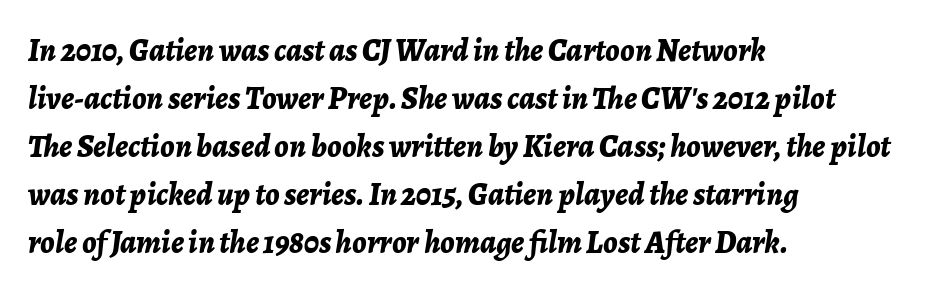
Vertically, the passage feels balanced, rows spaced as you'd expect. In terms of letterspacing, this is plain default setting. Character widths vary here, with narrow letters taking less room than wide ones. Heavy, bold letterforms. The paragraph has a hard left edge and a soft right edge.
